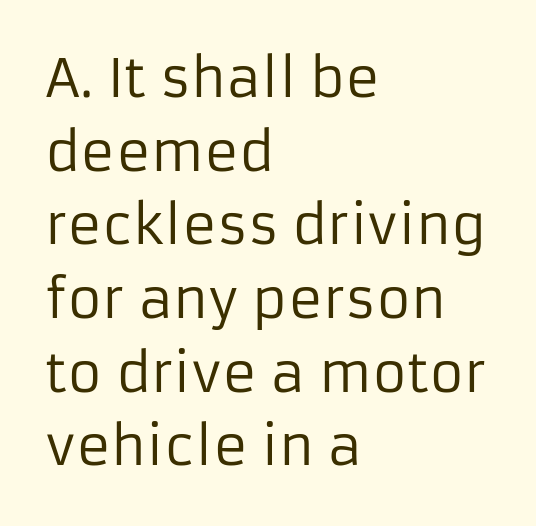
Q: Is the text bold? A: No.
Q: Is the text italic (slanted)? A: No, it is upright.
Q: Is the typeface a serif or a sans-serif typeface? A: Sans-serif.
Q: Is the text underlined? A: No.
Q: How is the paragraph aligned? A: Left-aligned.
Q: Is the spacing between letters normal or unusually wide? A: Normal.
Q: Is the spacing between lines tight, normal or loose? A: Normal.
Q: Width (condensed, normal, or wide)? A: Normal.
Q: Stroke contrast? A: Low.
Q: x-height? A: Medium.
Q: Monospaced? A: No.
